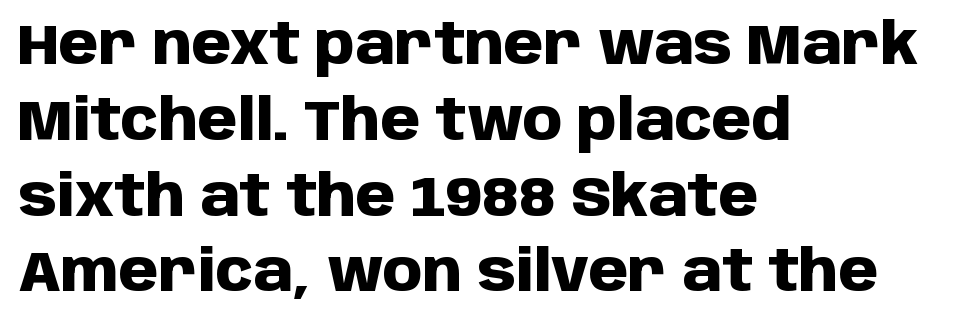
Q: Is the text bold? A: Yes.
Q: Is the text italic (slanted)? A: No, it is upright.
Q: Is the typeface a serif or a sans-serif typeface? A: Sans-serif.
Q: Is the text underlined? A: No.
Q: How is the paragraph aligned? A: Left-aligned.
Q: Is the spacing between letters normal or unusually wide? A: Normal.
Q: Is the spacing between lines tight, normal or loose? A: Normal.
Q: Width (condensed, normal, or wide)? A: Normal.
Q: Stroke contrast? A: Low.
Q: x-height? A: Large.
Q: Monospaced? A: No.
